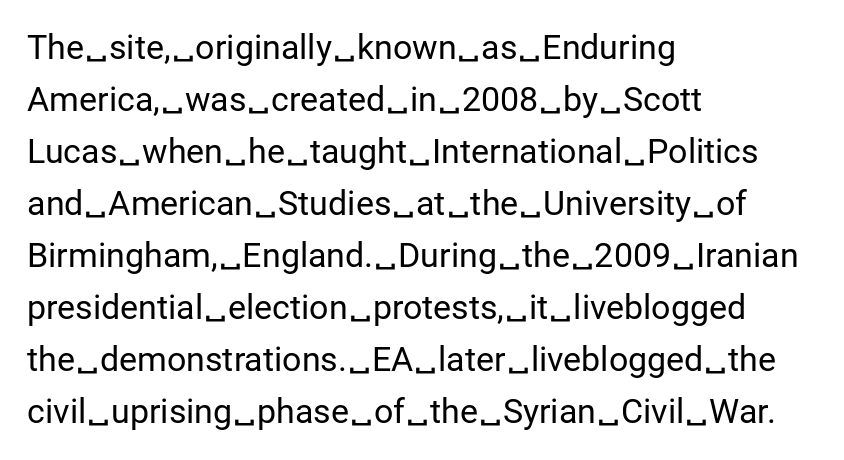
The image shows 34 px regular-weight sans-serif type, upright; set left-aligned, normal line spacing (1.53x), normal letter spacing, not underlined; low stroke contrast and a medium x-height.
